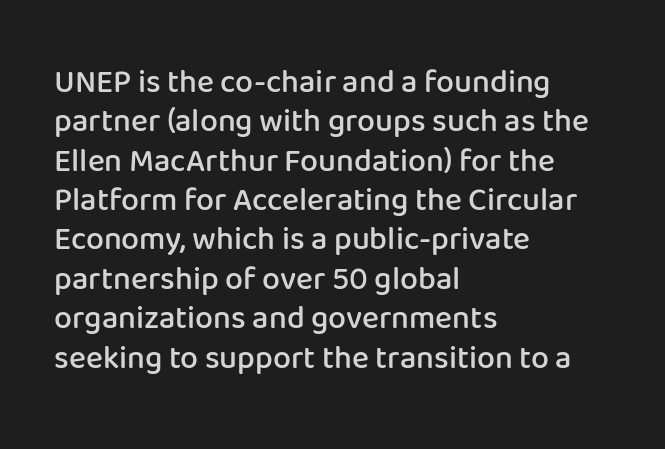
The gap between lines stays unmarked. Here the designer chose a conventional face with non-uniform glyph widths. Unlike italic type, these characters show no tilt at all. On the weight axis this lands at semibold, roughly 600. Default kerning and tracking; the words read as compact shapes. A sans-serif font was chosen for this passage.
